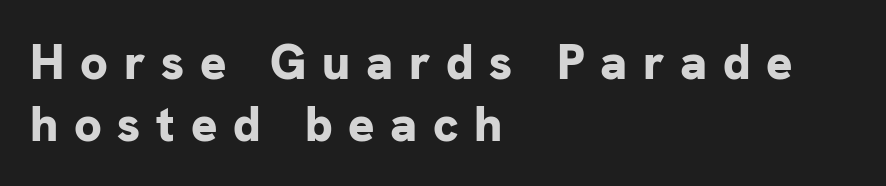
{"serif": "no", "italic": "no", "bold": "yes", "weight": "bold", "width": "normal", "stroke_contrast": "low", "x_height": "medium", "monospaced": "no", "underline": "no", "align": "left", "line_spacing": "normal", "line_spacing_ratio": 1.26, "letter_spacing": "wide", "letter_spacing_em": 0.32, "glyph_px": 49}
